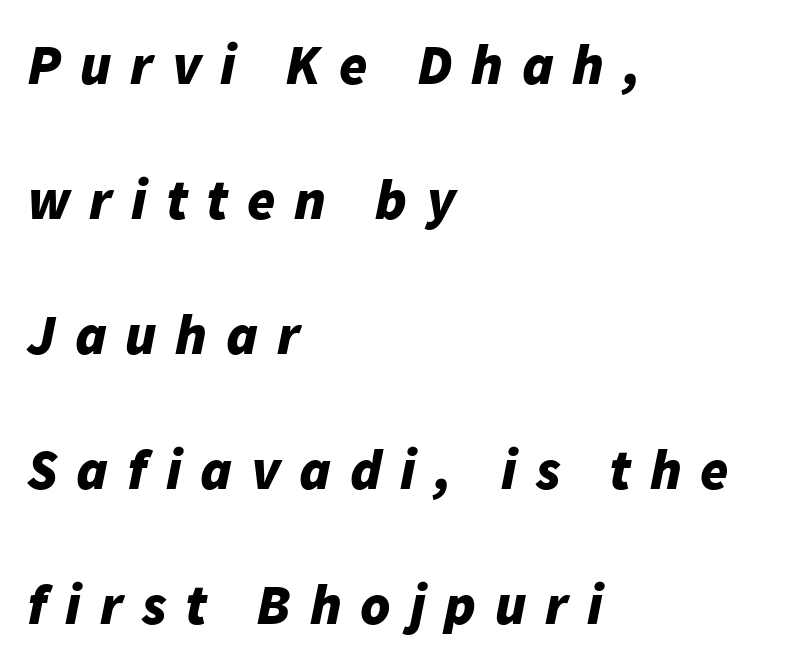
The image shows 57 px bold type, italic (leaning right); set left-aligned, loose line spacing (2.37x), unusually wide letter spacing (+0.33 em), not underlined; low stroke contrast and a medium x-height.
